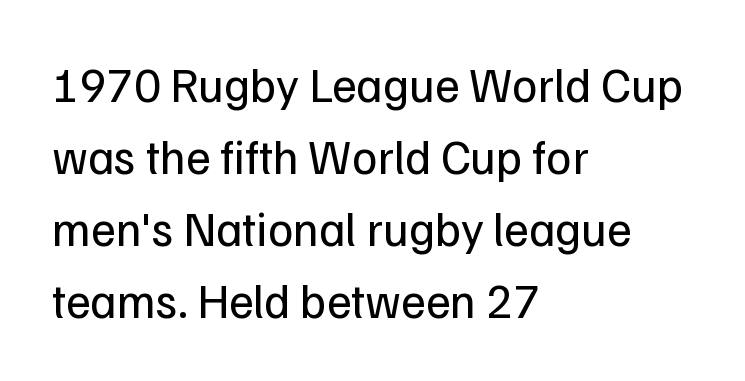
The image shows 48 px regular-weight sans-serif type, upright; set left-aligned, normal line spacing (1.5x), normal letter spacing, not underlined; low stroke contrast and a medium x-height.
